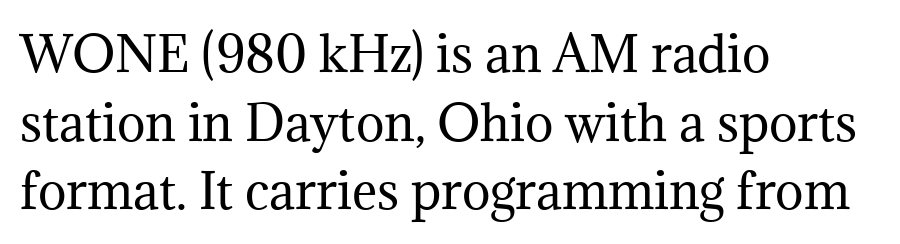
Q: Is the text bold? A: No.
Q: Is the text italic (slanted)? A: No, it is upright.
Q: Is the typeface a serif or a sans-serif typeface? A: Serif.
Q: Is the text underlined? A: No.
Q: How is the paragraph aligned? A: Left-aligned.
Q: Is the spacing between letters normal or unusually wide? A: Normal.
Q: Is the spacing between lines tight, normal or loose? A: Normal.
Q: Width (condensed, normal, or wide)? A: Normal.
Q: Stroke contrast? A: Medium.
Q: x-height? A: Medium.
Q: Monospaced? A: No.
